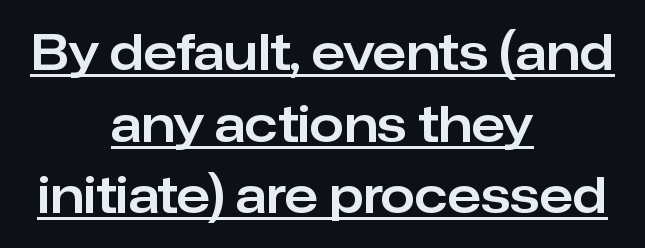
Caption: lettering with a line underneath. You could not count columns in this text — the font is proportionally spaced. No italicization has been applied; the sample stays upright. A student would call this center alignment; a typographer would say set centered.
